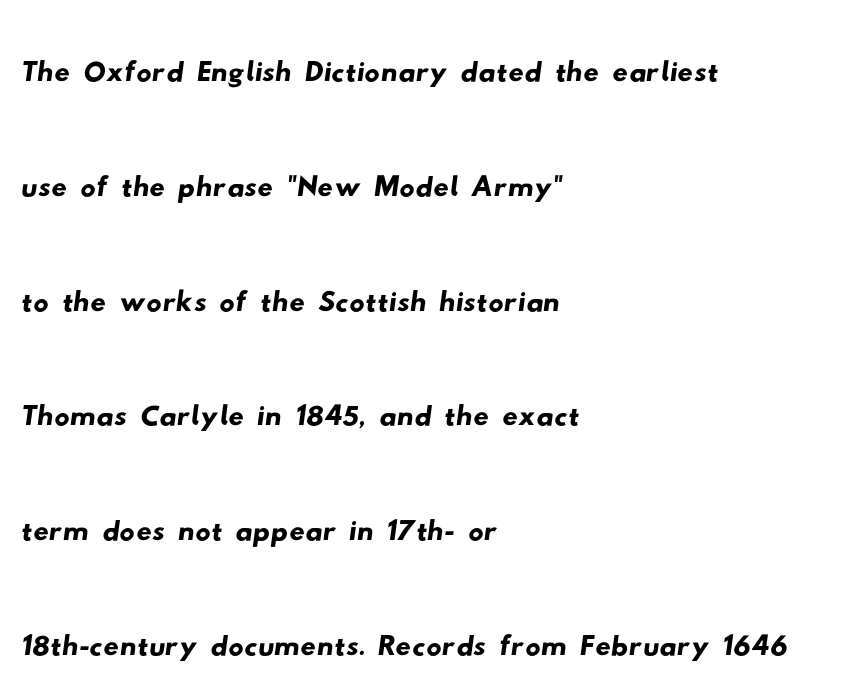
{"serif": "no", "width": "wide", "stroke_contrast": "low", "x_height": "small", "monospaced": "no", "underline": "no", "align": "left", "line_spacing": "normal", "line_spacing_ratio": 1.51, "letter_spacing": "normal", "letter_spacing_em": 0.0, "glyph_px": 76}
